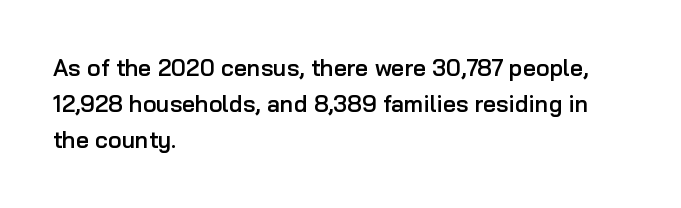
{"italic": "no", "bold": "semi", "underline": "no", "align": "left", "line_spacing": "normal", "line_spacing_ratio": 1.57, "letter_spacing": "normal", "letter_spacing_em": 0.0, "glyph_px": 23}
